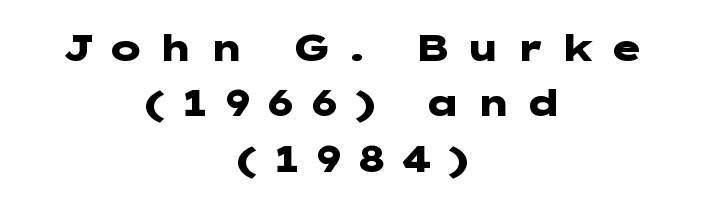
Regarding leading, the lines here are spaced in the standard way. Nope, no serifs anywhere on these letters. Is the block centered? Yes — each line is placed symmetrically about the middle. Plenty of ink on the page — the face is bold. You could only call the tracking loose — the letters float apart. A roman cut, with each character standing at attention.
